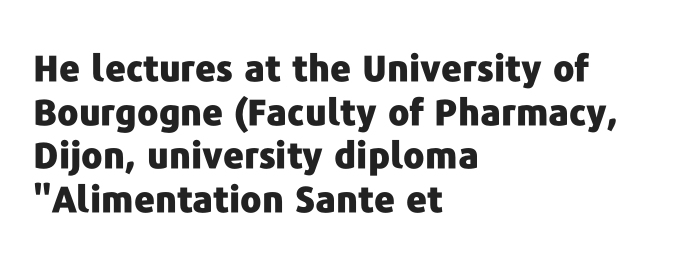
The typeface chosen for these lines omits serifs. Do the characters align in a grid? No, the font is proportional. Bare-footed words on every line. The letters are bold, with thick, heavy strokes.
